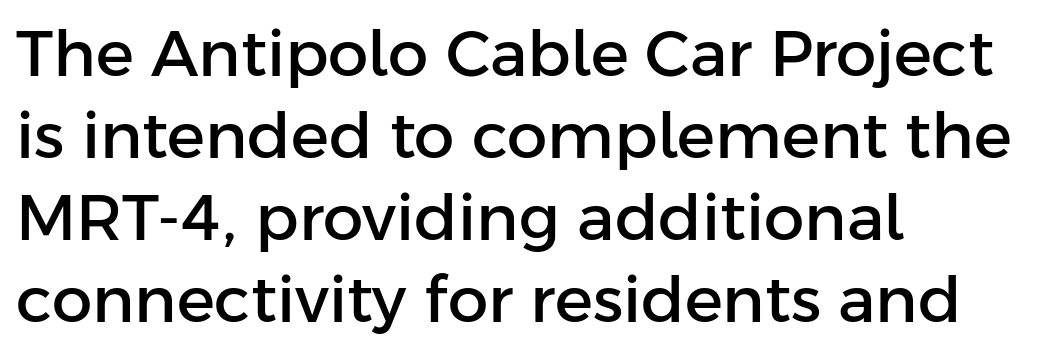
Q: Is the text italic (slanted)? A: No, it is upright.
Q: Is the typeface a serif or a sans-serif typeface? A: Sans-serif.
Q: Is the text underlined? A: No.
Q: How is the paragraph aligned? A: Left-aligned.
Q: Is the spacing between letters normal or unusually wide? A: Normal.
Q: Is the spacing between lines tight, normal or loose? A: Normal.
Q: Width (condensed, normal, or wide)? A: Normal.
Q: Stroke contrast? A: Low.
Q: x-height? A: Medium.
Q: Monospaced? A: No.
